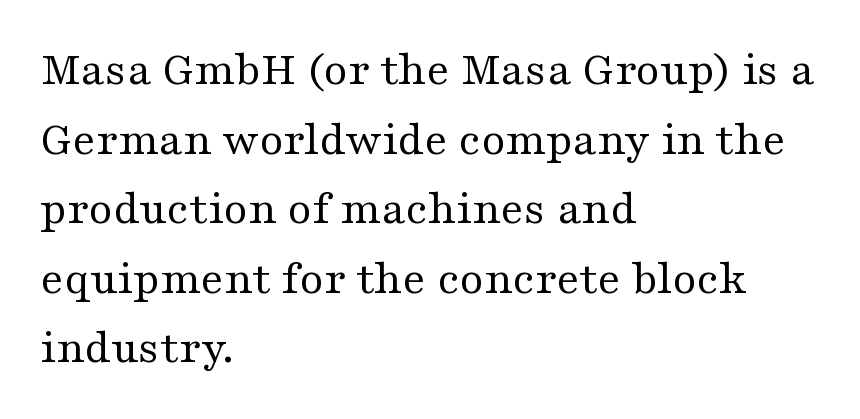
The strokes are not fattened; the text isn't bold. Teacher's note: observe the even left margin — that is flush-left alignment. Check under the words: just untouched page. Old-style or modern, the face here clearly has serifs. The face used here is rendered with its standard letterfit.
